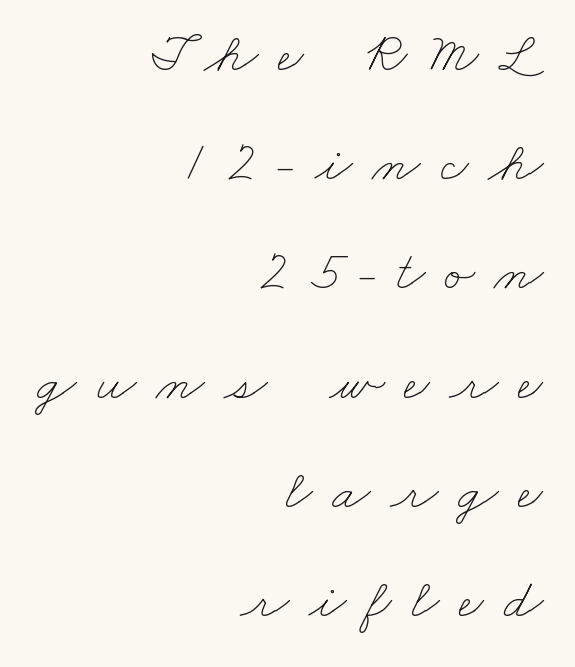
Heft: none added — not bold. Someone cranked the tracking dial way up on this one. This sample has the flowing, uneven cadence of proportional lettering. The rendering anchors every line to the right-hand side. Clear beneath every line of the passage. Summary of vertical rhythm: relaxed, with wide interline spacing.
